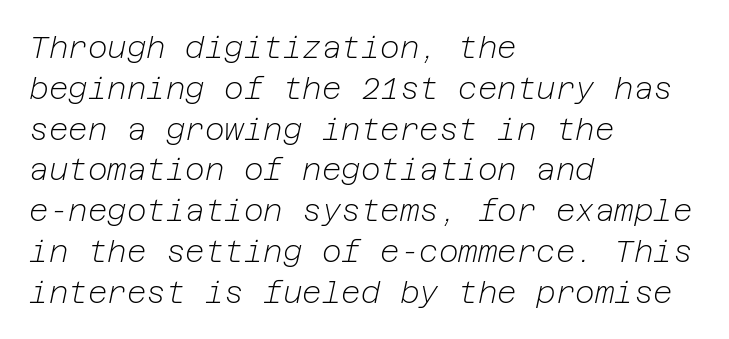
{"italic": "yes", "lean": "right", "slant_degrees": 12, "bold": "no", "weight": "light", "width": "normal", "stroke_contrast": "low", "x_height": "medium", "underline": "no", "align": "left", "line_spacing": "normal", "line_spacing_ratio": 1.36, "letter_spacing": "normal", "letter_spacing_em": 0.0, "glyph_px": 30}
